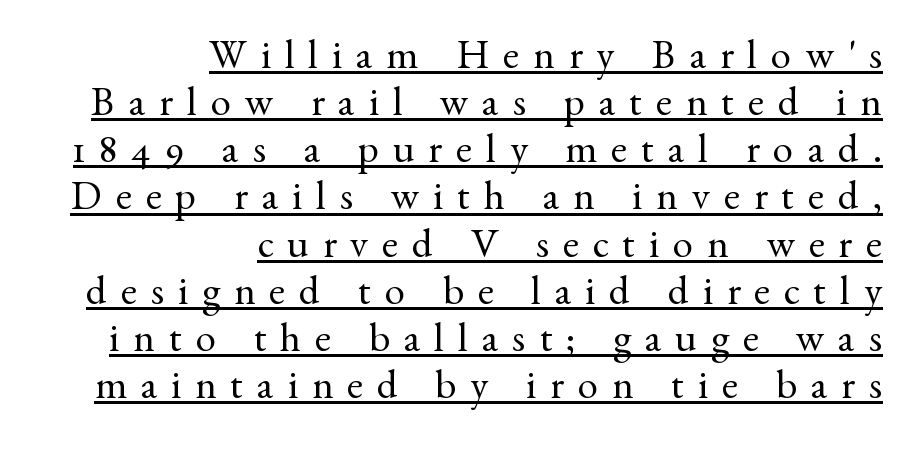
The image shows 41 px regular-weight serif type, upright; set right-aligned, tight line spacing (1.15x), unusually wide letter spacing (+0.34 em), underlined; medium stroke contrast and a small x-height.
